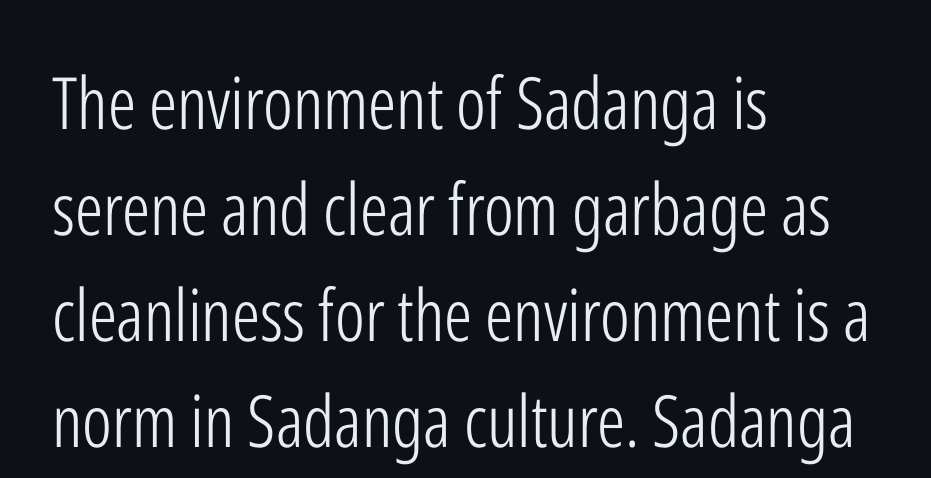
Q: Is the text bold? A: No.
Q: Is the text italic (slanted)? A: No, it is upright.
Q: Is the typeface a serif or a sans-serif typeface? A: Sans-serif.
Q: Is the text underlined? A: No.
Q: How is the paragraph aligned? A: Left-aligned.
Q: Is the spacing between letters normal or unusually wide? A: Normal.
Q: Is the spacing between lines tight, normal or loose? A: Normal.
Q: Width (condensed, normal, or wide)? A: Condensed.
Q: Stroke contrast? A: Low.
Q: x-height? A: Medium.
Q: Monospaced? A: No.
